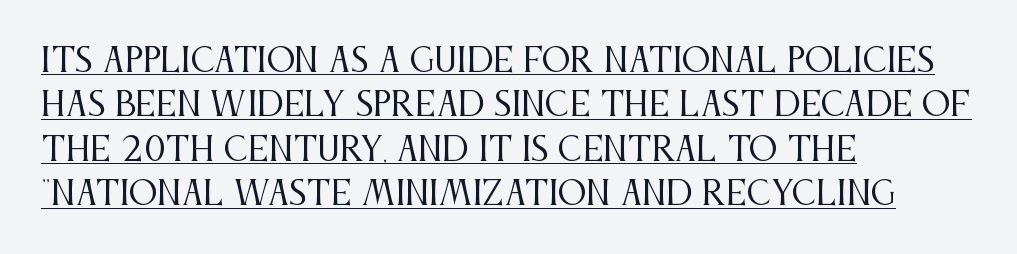
Q: Is the text bold? A: No.
Q: Is the text italic (slanted)? A: No, it is upright.
Q: Is the typeface a serif or a sans-serif typeface? A: Serif.
Q: Is the text underlined? A: Yes.
Q: How is the paragraph aligned? A: Left-aligned.
Q: Is the spacing between letters normal or unusually wide? A: Normal.
Q: Is the spacing between lines tight, normal or loose? A: Normal.
Q: Width (condensed, normal, or wide)? A: Condensed.
Q: Stroke contrast? A: Medium.
Q: x-height? A: Large.
Q: Monospaced? A: No.
